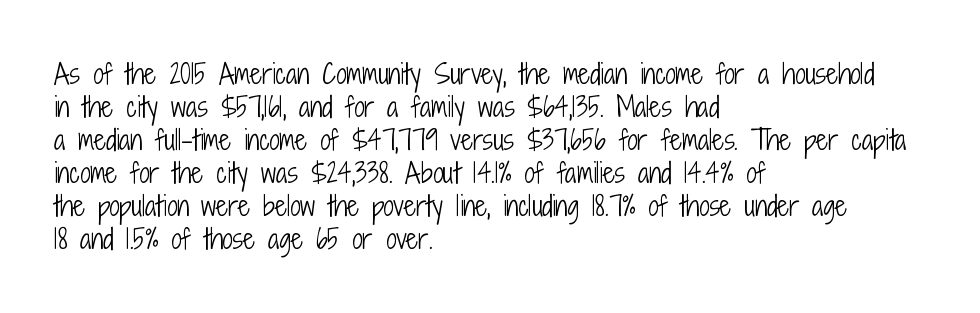
{"italic": "no", "bold": "no", "underline": "no", "align": "left", "line_spacing": "normal", "line_spacing_ratio": 1.27, "letter_spacing": "normal", "letter_spacing_em": 0.0, "glyph_px": 26}
